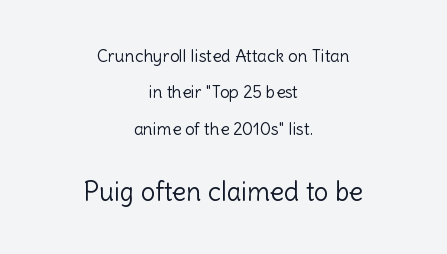
The gaps between neighbouring characters are ordinary and unremarkable. A student would call this center alignment; a typographer would say set centered. Is there any slant? The stems are plumb. Nobody drew a line under any word here. Between these two stacked blocks, the lower one wins on size.
